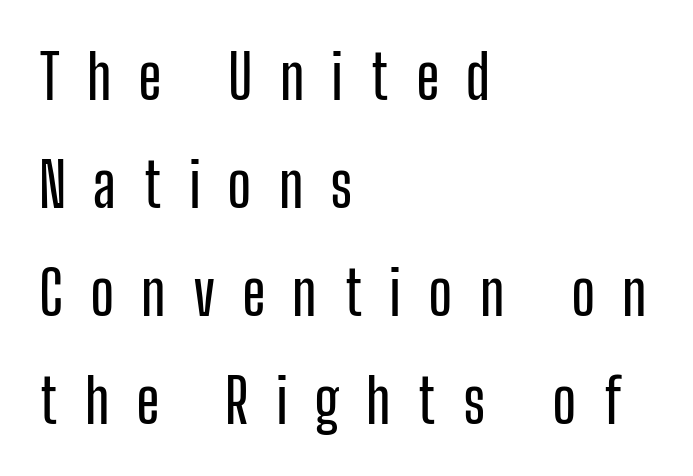
Q: Is the text italic (slanted)? A: No, it is upright.
Q: Is the typeface a serif or a sans-serif typeface? A: Sans-serif.
Q: Is the text underlined? A: No.
Q: How is the paragraph aligned? A: Left-aligned.
Q: Is the spacing between letters normal or unusually wide? A: Unusually wide.
Q: Width (condensed, normal, or wide)? A: Condensed.
Q: Stroke contrast? A: Low.
Q: x-height? A: Medium.
Q: Monospaced? A: No.
